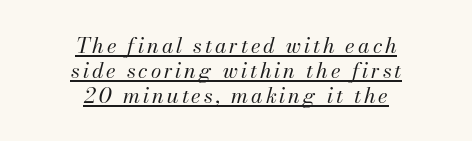
This sample uses an oblique cut, with every glyph tilted off the vertical. The face used here appears with an underline applied. Caption: face not bold, strokes unweighted. The typesetter chose a symmetrical, centered arrangement here.
